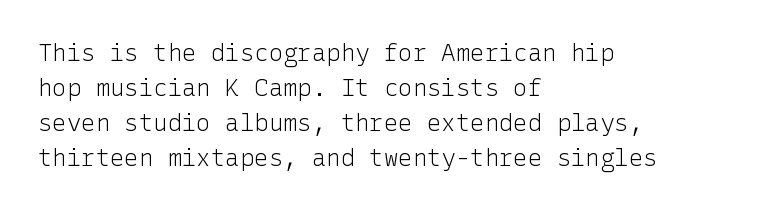
Q: Is the text bold? A: No.
Q: Is the text italic (slanted)? A: No, it is upright.
Q: Is the text underlined? A: No.
Q: How is the paragraph aligned? A: Left-aligned.
Q: Is the spacing between letters normal or unusually wide? A: Normal.
Q: Is the spacing between lines tight, normal or loose? A: Normal.
